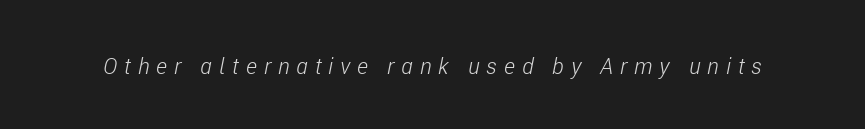
Nothing heavy about these letters — not bold at all. Style check: oblique. Check the space under the baseline: it is left empty. A typesetter would call this heavily tracked-out type.
